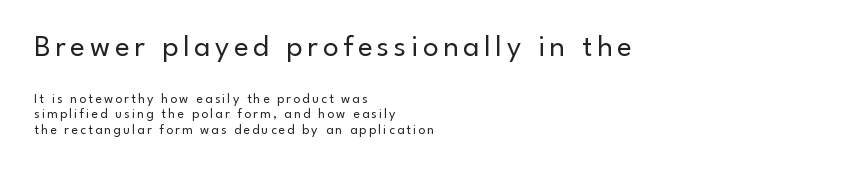
Q: Is the text bold? A: No.
Q: Is the text italic (slanted)? A: No, it is upright.
Q: Is the typeface a serif or a sans-serif typeface? A: Sans-serif.
Q: Is the text underlined? A: No.
Q: How is the paragraph aligned? A: Left-aligned.
Q: Is the spacing between lines tight, normal or loose? A: Tight.
Q: Which block of text is set in a larger size, the first (top) or the second (bottom)? A: The first (top) one.
Q: Width (condensed, normal, or wide)? A: Normal.
Q: Stroke contrast? A: Low.
Q: x-height? A: Small.
Q: Monospaced? A: No.
